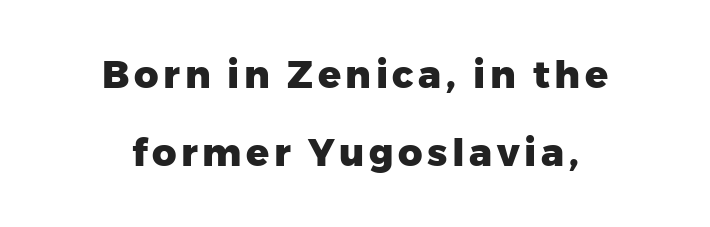
The image shows 38 px heavy sans-serif type, upright; set centered, loose line spacing (2.05x), not underlined; low stroke contrast and a medium x-height.
